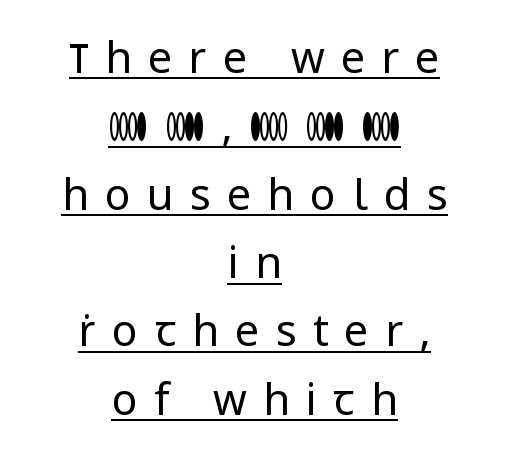
{"serif": "no", "italic": "no", "bold": "no", "weight": "regular", "width": "normal", "stroke_contrast": "low", "x_height": "medium", "monospaced": "no", "underline": "yes", "align": "center", "line_spacing": "normal", "line_spacing_ratio": 1.59, "letter_spacing": "wide", "letter_spacing_em": 0.38, "glyph_px": 43}
